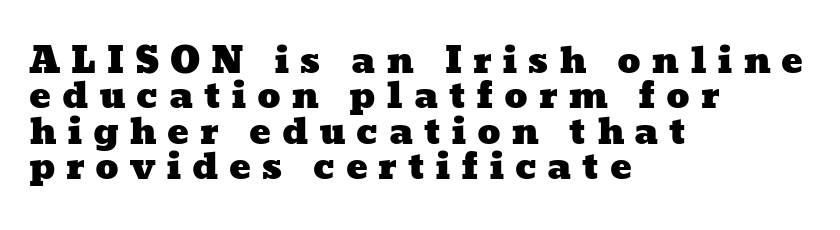
The image shows 36 px wide type; set left-aligned, tight line spacing (0.98x), unusually wide letter spacing (+0.29 em), not underlined; low stroke contrast and a medium x-height.
